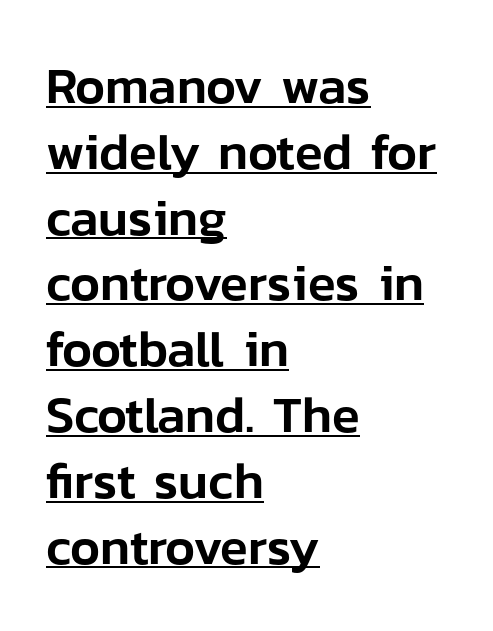
Between one letter and the next there's only the usual sliver of space. This rendering uses left alignment, leaving the right contour irregular. Do the characters align in a grid? No, the font is proportional. Every character sits straight up, as roman type does. The type family on display is of the sans-serif kind.
